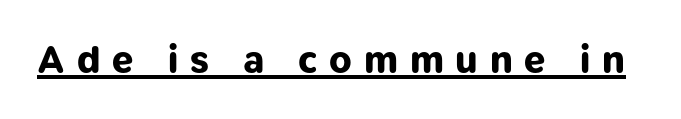
Q: Is the text bold? A: Yes.
Q: Is the typeface a serif or a sans-serif typeface? A: Sans-serif.
Q: Is the text underlined? A: Yes.
Q: Is the spacing between letters normal or unusually wide? A: Unusually wide.
Q: Width (condensed, normal, or wide)? A: Normal.
Q: Stroke contrast? A: Low.
Q: x-height? A: Medium.
Q: Monospaced? A: No.
